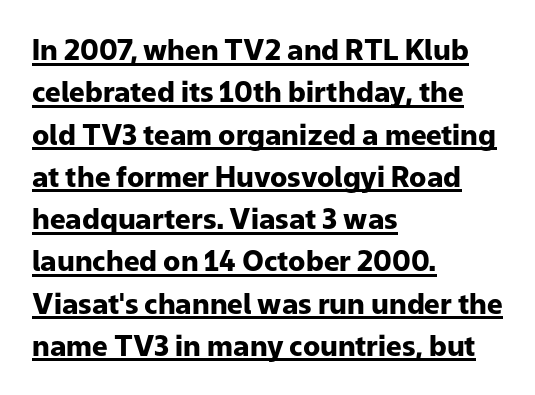
{"serif": "no", "italic": "no", "bold": "yes", "weight": "heavy", "width": "normal", "stroke_contrast": "low", "x_height": "medium", "monospaced": "no", "underline": "yes", "align": "left", "line_spacing": "normal", "line_spacing_ratio": 1.51, "letter_spacing": "normal", "letter_spacing_em": 0.0, "glyph_px": 28}
